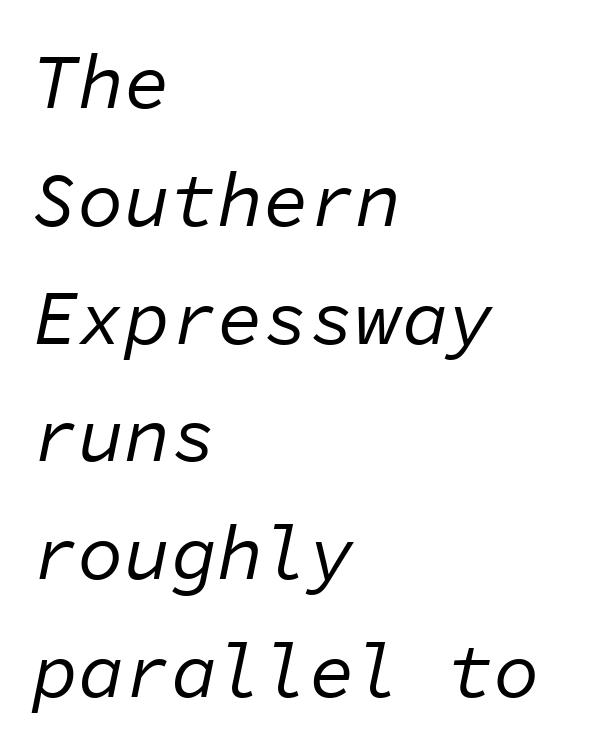
You could count columns in this text — the font is strictly monospaced. The letterforms sit at book weight or below. Students, observe: this is what conventionally led text looks like. The foot of each line stays bare and open. This sample uses plain, unmodified letter spacing.
